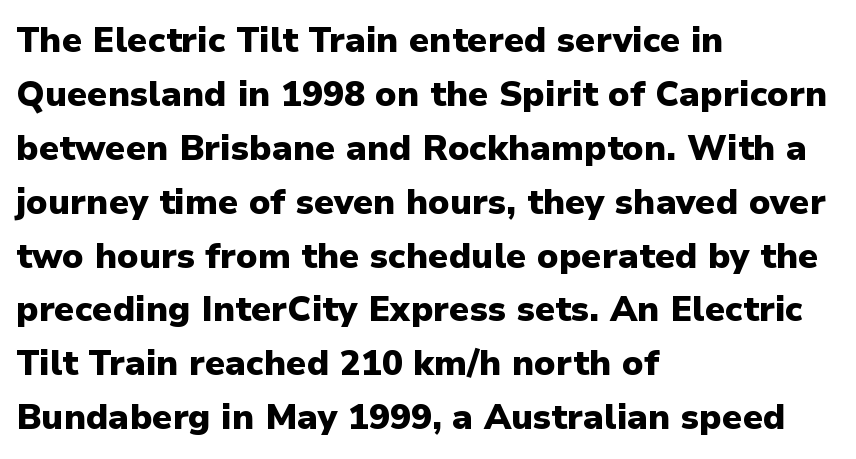
{"serif": "no", "italic": "no", "bold": "yes", "weight": "heavy", "width": "normal", "stroke_contrast": "low", "x_height": "medium", "monospaced": "no", "underline": "no", "align": "left", "line_spacing": "normal", "line_spacing_ratio": 1.54, "letter_spacing": "normal", "letter_spacing_em": 0.0, "glyph_px": 35}
